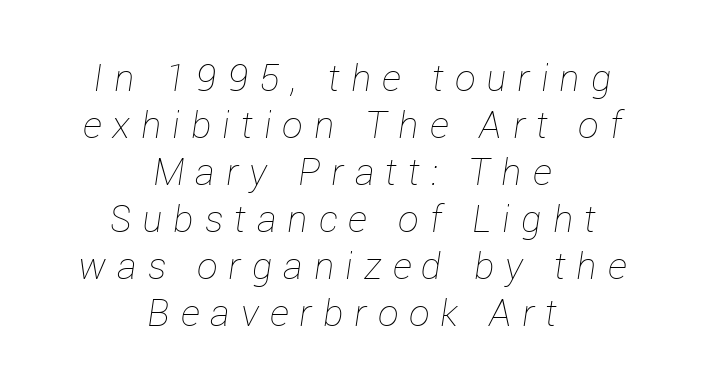
Think of a printed novel: that variable character pitch is what you see here. This is not heavy type; no bold has been used. The font's italic variant was chosen for this text. Nobody drew a line under any word here. Substantial extra tracking has been applied to these lines.
